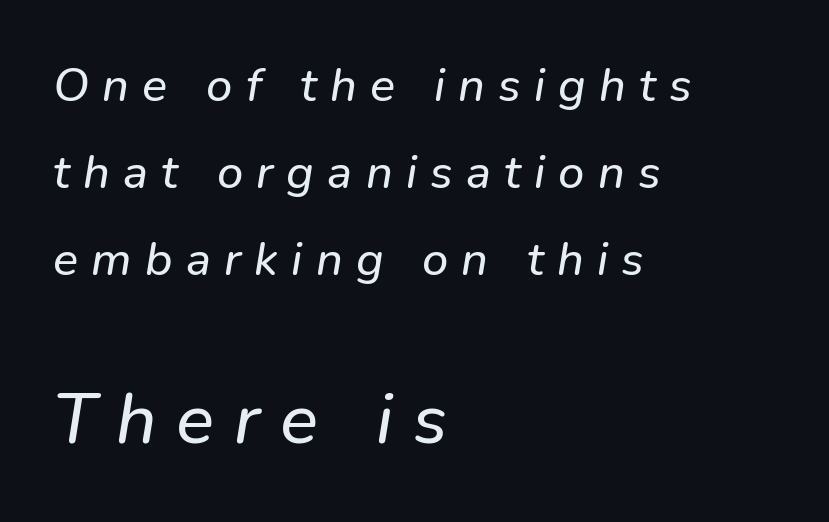
Q: Is the text italic (slanted)? A: Yes, it leans right by about 9 degrees.
Q: Is the text underlined? A: No.
Q: How is the paragraph aligned? A: Left-aligned.
Q: Is the spacing between letters normal or unusually wide? A: Unusually wide.
Q: Which block of text is set in a larger size, the first (top) or the second (bottom)? A: The second (bottom) one.
Q: Width (condensed, normal, or wide)? A: Normal.
Q: Stroke contrast? A: Low.
Q: x-height? A: Medium.
Q: Monospaced? A: No.
